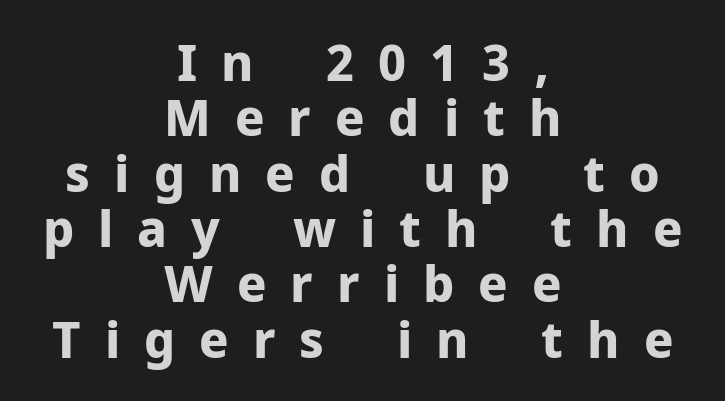
{"serif": "no", "italic": "no", "bold": "yes", "weight": "bold", "width": "normal", "stroke_contrast": "low", "x_height": "medium", "monospaced": "no", "underline": "no", "align": "center", "line_spacing": "tight", "line_spacing_ratio": 1.13, "letter_spacing": "wide", "letter_spacing_em": 0.49, "glyph_px": 49}
